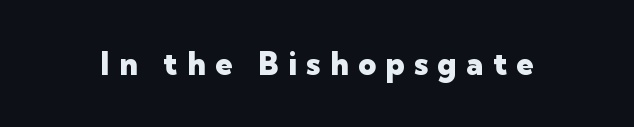
The image shows 31 px heavy sans-serif type, upright; set unusually wide letter spacing (+0.31 em), not underlined; low stroke contrast and a medium x-height.
